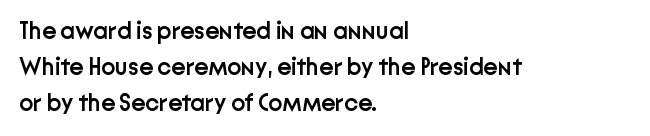
Q: Is the text bold? A: Semi-bold.
Q: Is the text italic (slanted)? A: No, it is upright.
Q: Is the text underlined? A: No.
Q: How is the paragraph aligned? A: Left-aligned.
Q: Is the spacing between letters normal or unusually wide? A: Normal.
Q: Is the spacing between lines tight, normal or loose? A: Normal.
